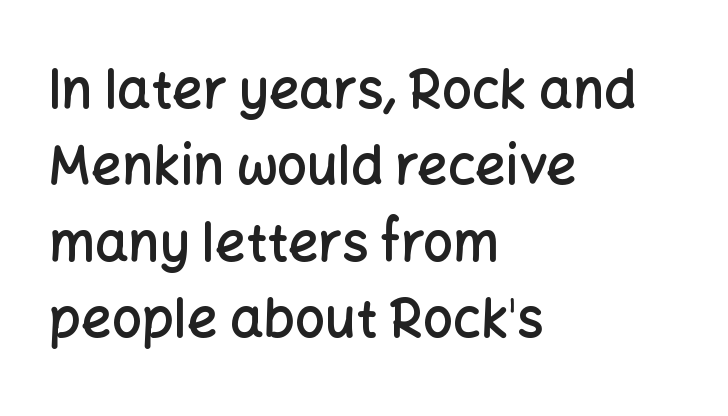
Interline gaps are of average width in this sample. Set as a demibold, roughly 600 on the weight scale. You can tell from the bare stems that sans-serif type was used. Quick note: underline off. The lettering holds an erect, upright posture throughout. You could call the tracking neutral — neither tight nor loose.
